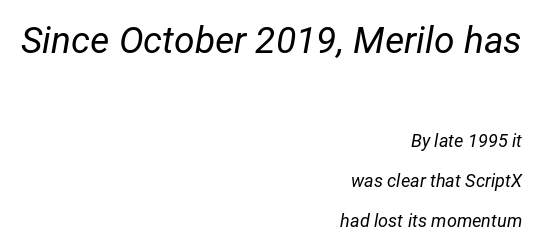
The image shows 37 px regular-weight type, italic (leaning right); set right-aligned, loose line spacing (2.22x), normal letter spacing, not underlined; the first (top) block is 2.06x larger; low stroke contrast and a medium x-height.
